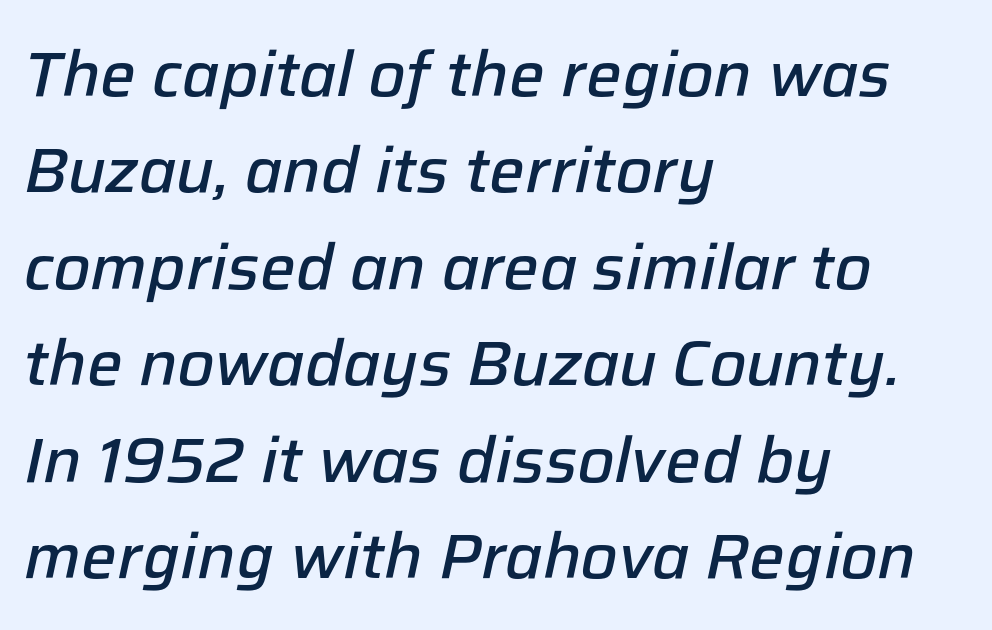
The image shows 63 px semibold type, italic (leaning right); set left-aligned, normal line spacing (1.53x), normal letter spacing, not underlined; low stroke contrast and a medium x-height.
